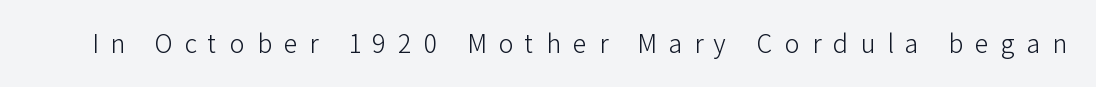
Q: Is the text bold? A: No.
Q: Is the text italic (slanted)? A: No, it is upright.
Q: Is the text underlined? A: No.
Q: Is the spacing between letters normal or unusually wide? A: Unusually wide.
